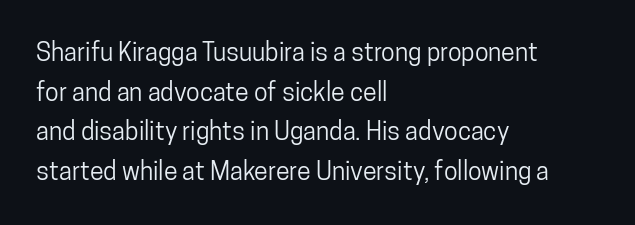
Words appear dense and cohesive because spacing is normal. Italic? Not at all — the glyphs are vertical. Horizontally, the lines are justified to the leading edge only. Leading matches the norm, producing a regular column. Each row of text sits above clean, open space.
